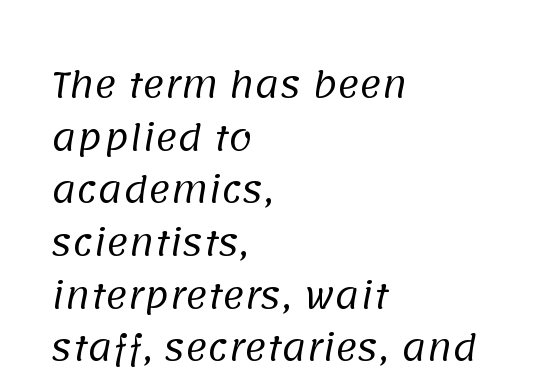
{"serif": "no", "bold": "no", "weight": "regular", "width": "normal", "stroke_contrast": "low", "x_height": "large", "monospaced": "no", "underline": "no", "align": "left", "line_spacing": "normal", "line_spacing_ratio": 1.55, "letter_spacing": "normal", "letter_spacing_em": 0.0, "glyph_px": 34}
